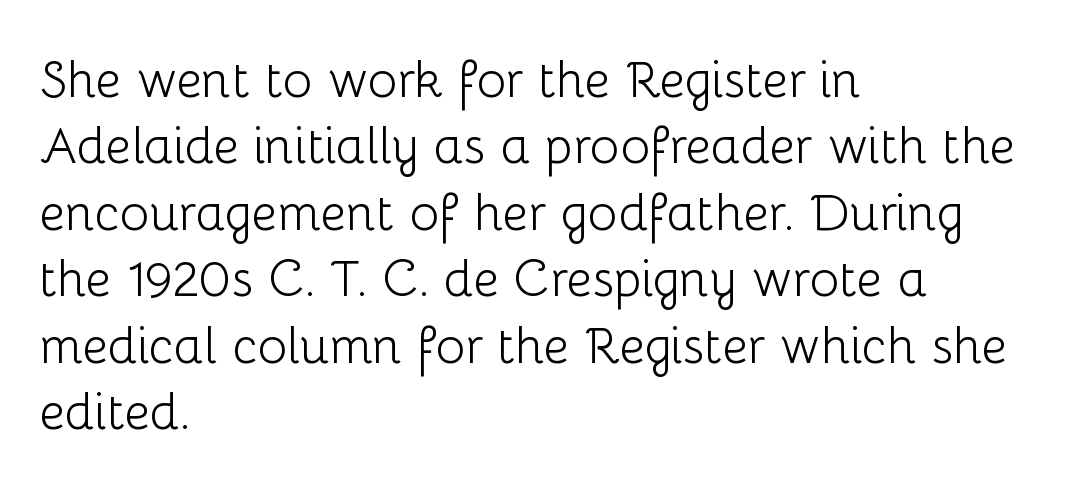
The image shows 50 px light sans-serif type, upright; set left-aligned, normal line spacing (1.33x), normal letter spacing, not underlined; low stroke contrast and a medium x-height.
